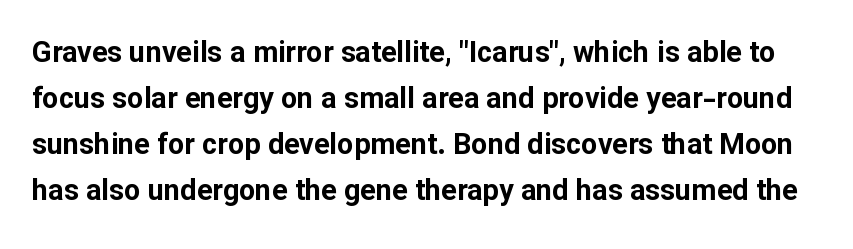
The image shows 29 px bold sans-serif type, upright; set normal line spacing (1.59x), normal letter spacing, not underlined; low stroke contrast and a medium x-height.
